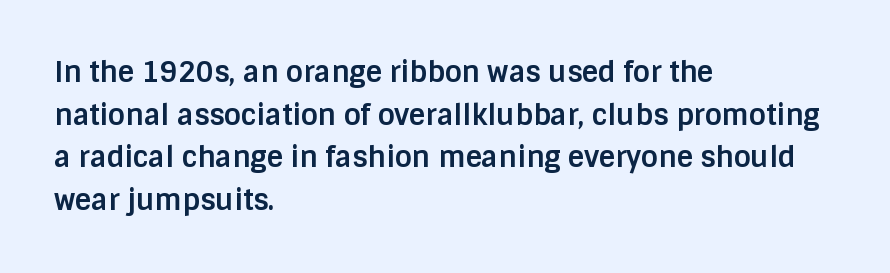
The image shows 28 px bold sans-serif type, upright; set left-aligned, normal line spacing (1.52x), normal letter spacing, not underlined; low stroke contrast and a large x-height.
